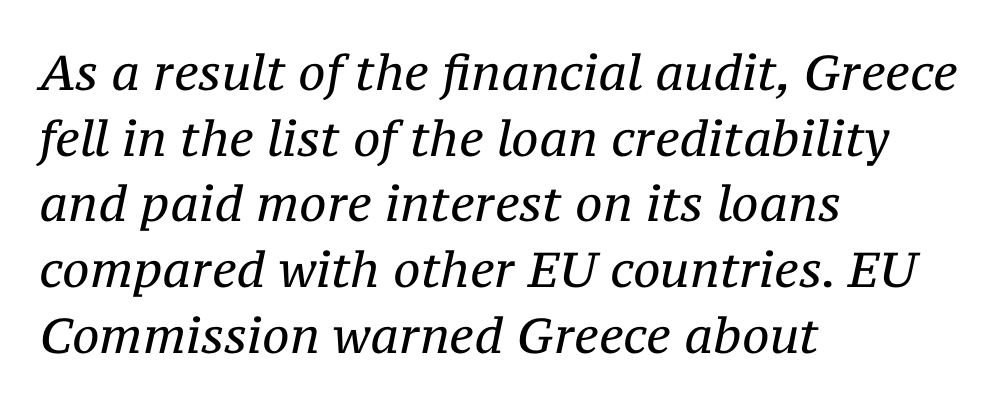
Q: Is the text bold? A: No.
Q: Is the text italic (slanted)? A: Yes, it leans right by about 12 degrees.
Q: Is the typeface a serif or a sans-serif typeface? A: Serif.
Q: Is the text underlined? A: No.
Q: How is the paragraph aligned? A: Left-aligned.
Q: Is the spacing between letters normal or unusually wide? A: Normal.
Q: Is the spacing between lines tight, normal or loose? A: Normal.
Q: Width (condensed, normal, or wide)? A: Normal.
Q: Stroke contrast? A: Medium.
Q: x-height? A: Medium.
Q: Monospaced? A: No.
